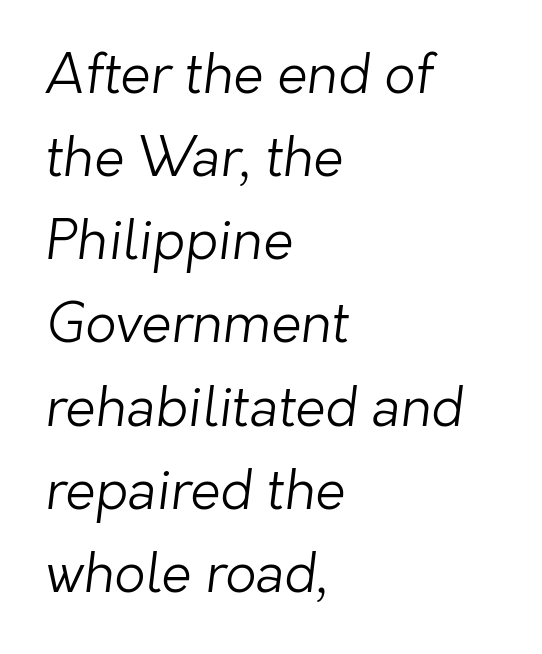
Q: Is the text bold? A: No.
Q: Is the typeface a serif or a sans-serif typeface? A: Sans-serif.
Q: Is the text underlined? A: No.
Q: How is the paragraph aligned? A: Left-aligned.
Q: Is the spacing between letters normal or unusually wide? A: Normal.
Q: Is the spacing between lines tight, normal or loose? A: Normal.
Q: Width (condensed, normal, or wide)? A: Normal.
Q: Stroke contrast? A: Low.
Q: x-height? A: Medium.
Q: Monospaced? A: No.
